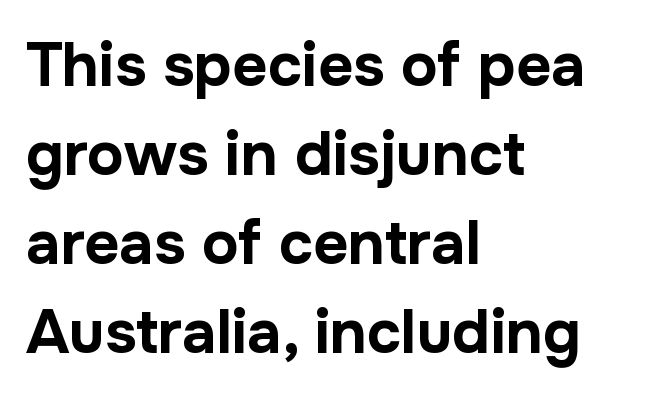
The typesetter chose a ragged-right arrangement here. Quick note: interline space is typical. Proportional: the letters do not fall into vertical columns. Underlining? Definitely not there.
